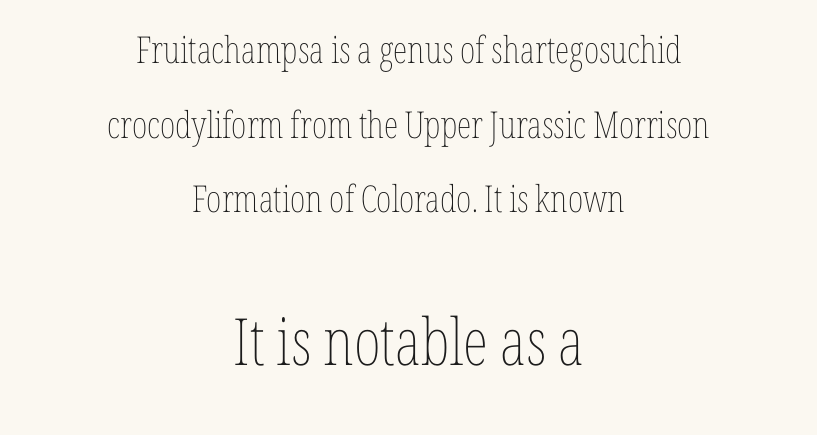
{"italic": "no", "bold": "no", "weight": "thin", "width": "condensed", "stroke_contrast": "low", "x_height": "medium", "monospaced": "no", "underline": "no", "align": "center", "line_spacing": "loose", "line_spacing_ratio": 2.02, "letter_spacing": "normal", "letter_spacing_em": 0.0, "larger_block": "second", "size_ratio": 1.76, "glyph_px": 65}
